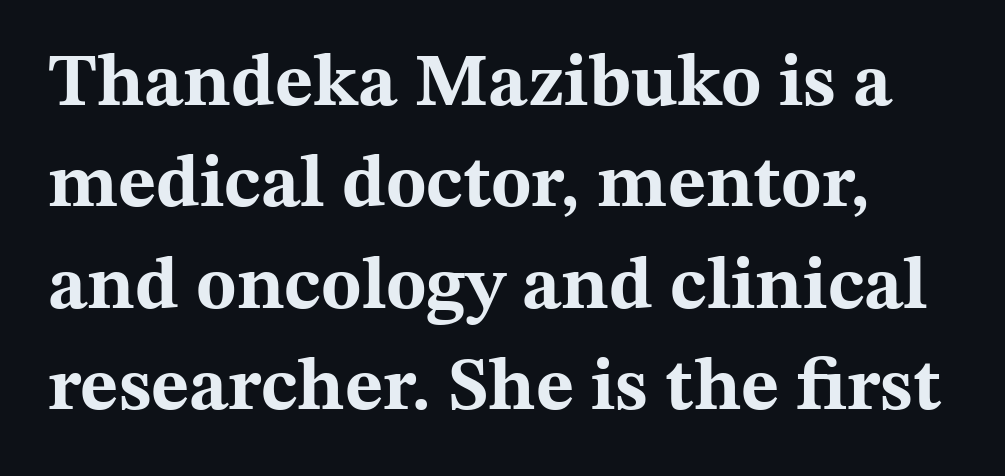
Reading down the column, the eye jumps a familiar distance to each next line. No italicization has been applied; the sample stays upright. Yep, those are serifs on the letters. How heavy is the stroke? Heavy — this is a bold.
